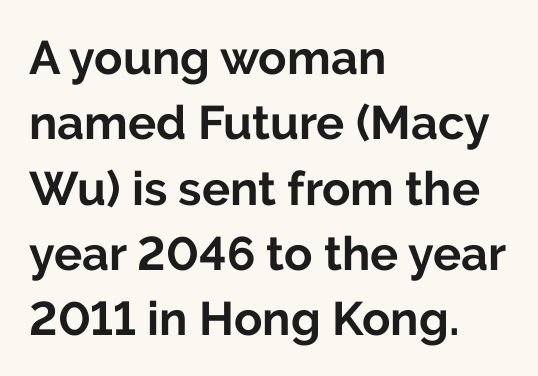
The image shows 47 px bold sans-serif type, upright; set left-aligned, normal line spacing (1.39x), normal letter spacing, not underlined; low stroke contrast and a medium x-height.
